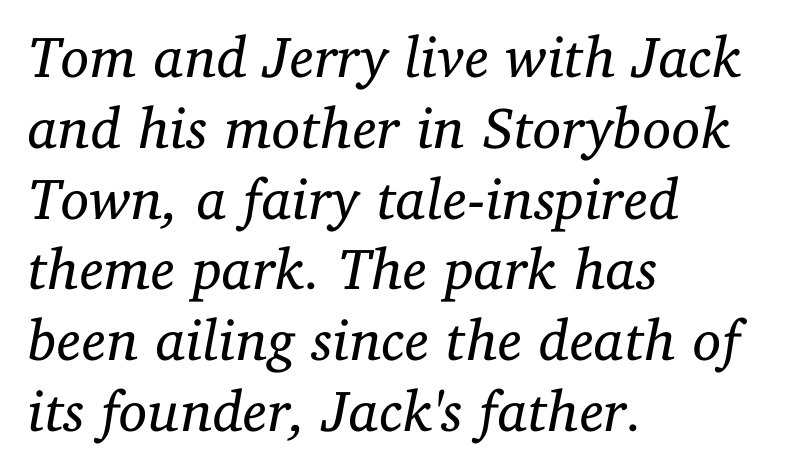
The characters display serif detailing at their extremities. Is this a fixed-width face? No — the glyphs have proportional, varying widths. Rule under the text: the space is simply empty. Looking at the ascenders, they clearly lean.
